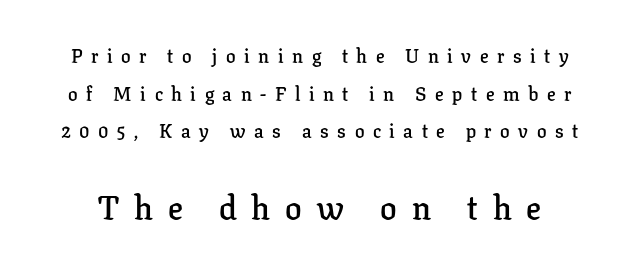
Notice the wide empty band between every row — that's loose leading. Nope, not italic — everything's standing straight. The designer went with a serif here, giving each stem small feet. Every letter is mildly thick-stroked: semibold rather than bold. The tracking jumps out immediately: characters are airy and widely separated. Rule under the text: the space is simply empty.
